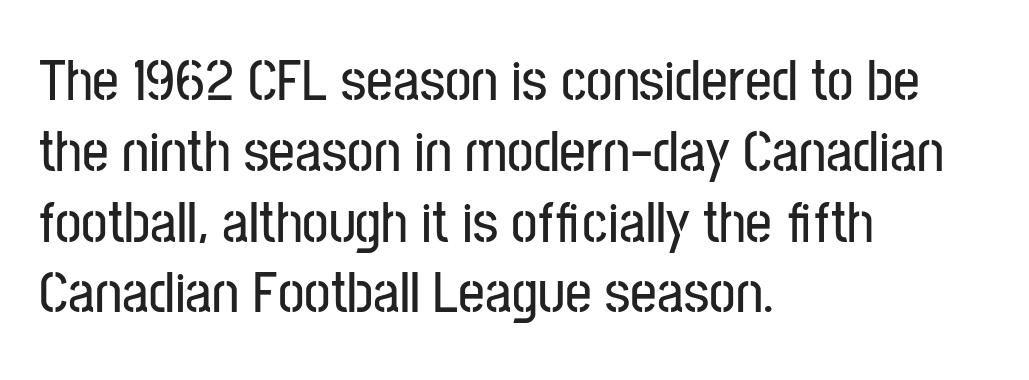
{"serif": "no", "italic": "no", "width": "condensed", "stroke_contrast": "low", "x_height": "medium", "monospaced": "no", "underline": "no", "align": "left", "line_spacing_ratio": 1.2, "letter_spacing": "normal", "letter_spacing_em": 0.0, "glyph_px": 59}
